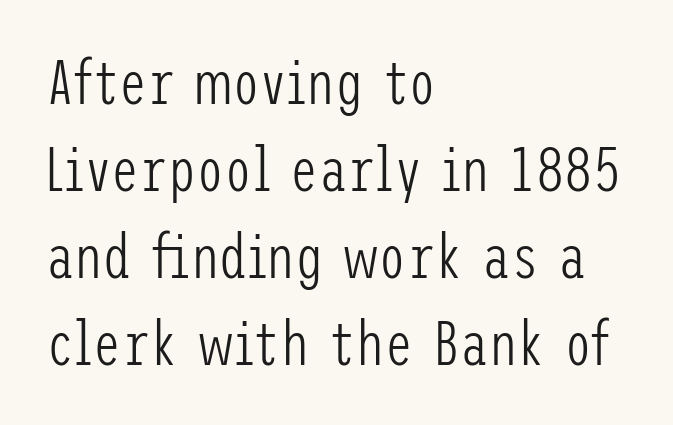
Q: Is the text bold? A: No.
Q: Is the text italic (slanted)? A: No, it is upright.
Q: Is the typeface a serif or a sans-serif typeface? A: Sans-serif.
Q: Is the text underlined? A: No.
Q: How is the paragraph aligned? A: Left-aligned.
Q: Is the spacing between letters normal or unusually wide? A: Normal.
Q: Is the spacing between lines tight, normal or loose? A: Normal.
Q: Width (condensed, normal, or wide)? A: Condensed.
Q: Stroke contrast? A: Low.
Q: x-height? A: Medium.
